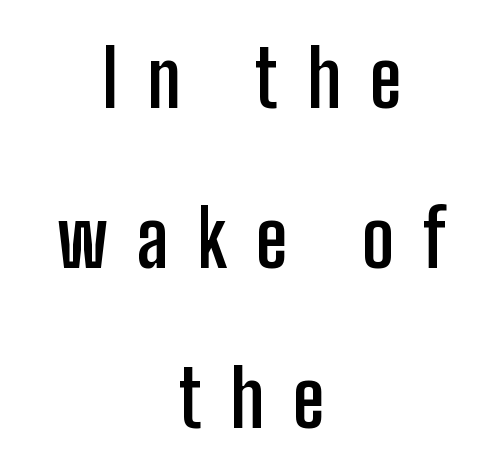
Q: Is the text bold? A: Yes.
Q: Is the text italic (slanted)? A: No, it is upright.
Q: Is the typeface a serif or a sans-serif typeface? A: Sans-serif.
Q: Is the text underlined? A: No.
Q: How is the paragraph aligned? A: Centered.
Q: Is the spacing between letters normal or unusually wide? A: Unusually wide.
Q: Is the spacing between lines tight, normal or loose? A: Loose.
Q: Width (condensed, normal, or wide)? A: Condensed.
Q: Stroke contrast? A: Low.
Q: x-height? A: Medium.
Q: Monospaced? A: No.
